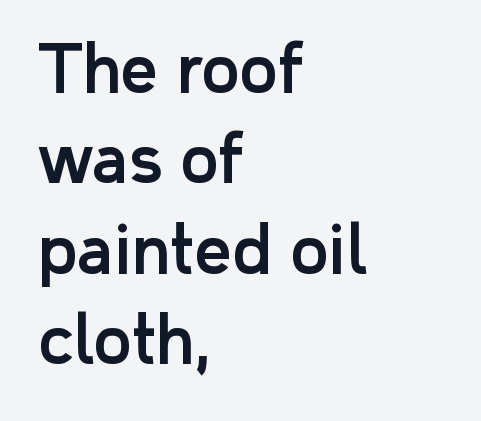
{"serif": "no", "italic": "no", "width": "normal", "stroke_contrast": "low", "x_height": "medium", "monospaced": "no", "underline": "no", "align": "left", "line_spacing": "normal", "line_spacing_ratio": 1.39, "letter_spacing": "normal", "letter_spacing_em": 0.0, "glyph_px": 65}
